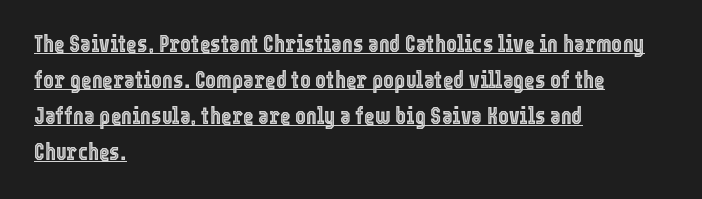
{"italic": "no", "underline": "yes", "align": "left", "line_spacing": "normal", "line_spacing_ratio": 1.56, "letter_spacing": "normal", "letter_spacing_em": 0.0, "glyph_px": 23}
